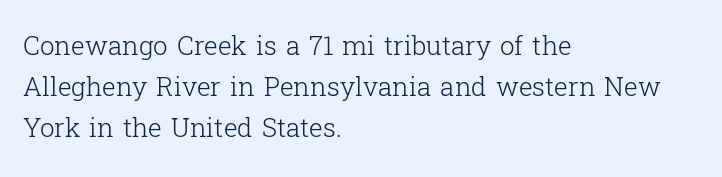
{"italic": "no", "bold": "no", "underline": "no", "align": "left", "line_spacing": "normal", "line_spacing_ratio": 1.58, "letter_spacing": "normal", "letter_spacing_em": 0.0, "glyph_px": 26}
